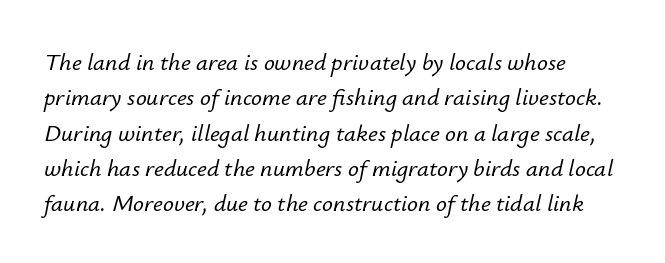
Characters are canted at an angle relative to the baseline's perpendicular. Summary of vertical rhythm: regular, with standard interline spacing. The type is set solid horizontally, with unmodified tracking. Check under the words: just untouched page.
